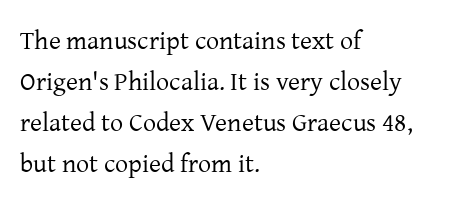
The words here are not underlined. Unbolded letterforms with no extra heft. Quick note: interline space is typical. These lines stack with their left ends in a neat column. Ordinary non-slanted type is in use. Here the glyphs are tracked normally, forming tight word shapes.
